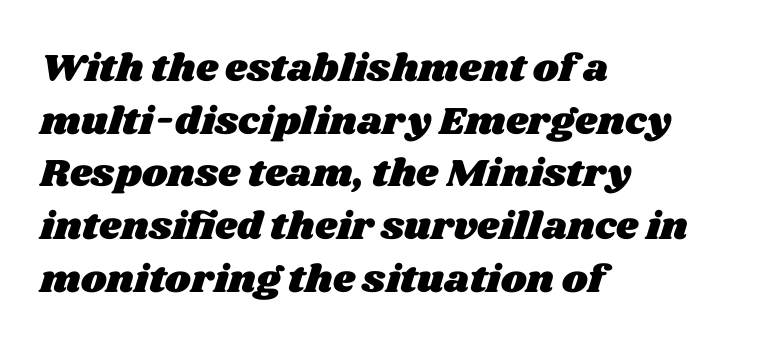
Q: Is the text underlined? A: No.
Q: How is the paragraph aligned? A: Left-aligned.
Q: Is the spacing between letters normal or unusually wide? A: Normal.
Q: Is the spacing between lines tight, normal or loose? A: Normal.
Q: Width (condensed, normal, or wide)? A: Wide.
Q: Stroke contrast? A: Medium.
Q: x-height? A: Large.
Q: Monospaced? A: No.
